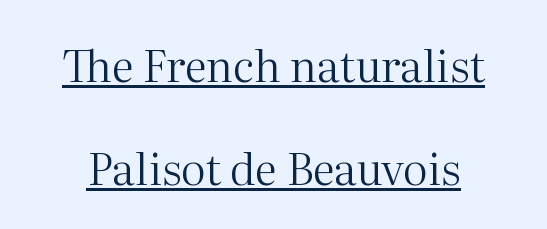
{"serif": "yes", "italic": "no", "bold": "no", "weight": "regular", "width": "normal", "stroke_contrast": "medium", "x_height": "medium", "monospaced": "no", "underline": "yes", "line_spacing": "loose", "line_spacing_ratio": 2.34, "letter_spacing": "normal", "letter_spacing_em": 0.0, "glyph_px": 44}
